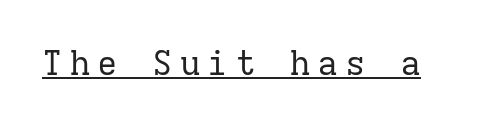
Q: Is the text bold? A: No.
Q: Is the text italic (slanted)? A: No, it is upright.
Q: Is the typeface a serif or a sans-serif typeface? A: Serif.
Q: Is the text underlined? A: Yes.
Q: Is the spacing between letters normal or unusually wide? A: Unusually wide.
Q: Width (condensed, normal, or wide)? A: Normal.
Q: Stroke contrast? A: Low.
Q: x-height? A: Medium.
Q: Monospaced? A: Yes.
